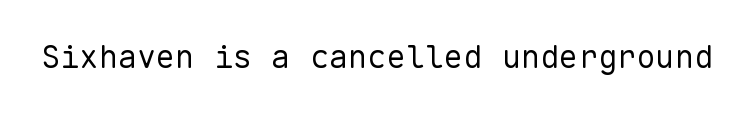
Weight class: somewhere from thin through regular. Tall strokes in this sample are plumb rather than angled. What kind of face is this? One without serifs — a sans. Spacing verdict: monospaced, one width for all characters. The space beneath each line is pristine and unruled.
